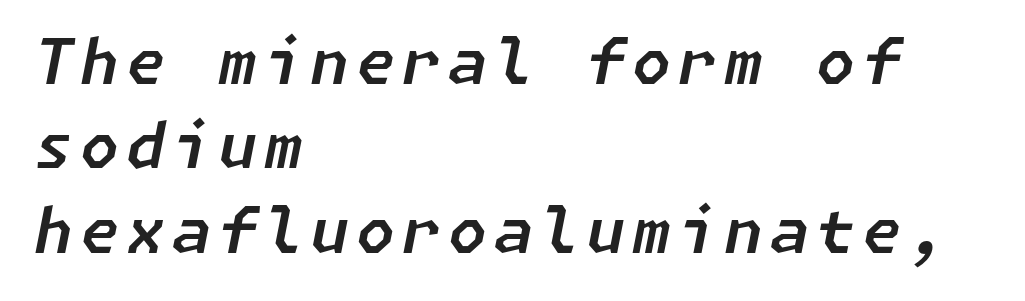
{"italic": "yes", "lean": "right", "slant_degrees": 11, "width": "normal", "stroke_contrast": "low", "x_height": "medium", "underline": "no", "align": "left", "line_spacing": "normal", "line_spacing_ratio": 1.34, "glyph_px": 63}
